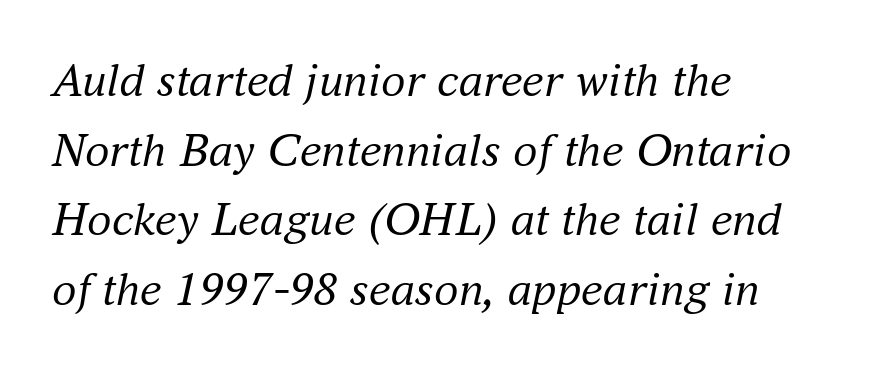
No extra tracking has been applied to these lines. Yep, those are serifs on the letters. It's the slanting kind of type. Letters rest on an invisible, unmarked baseline.
